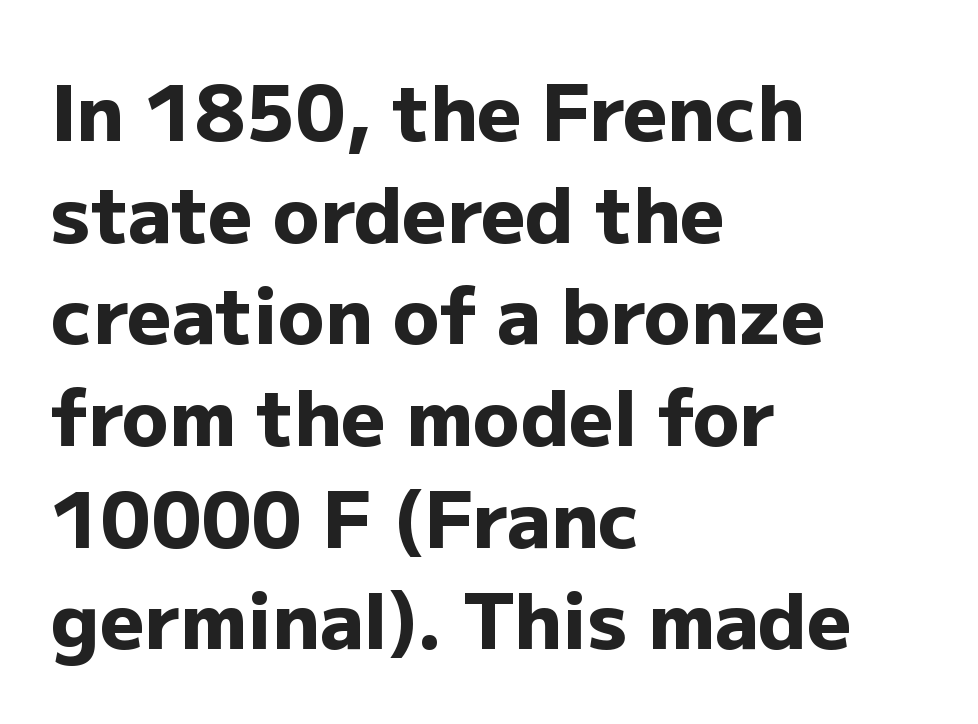
The image shows 77 px heavy sans-serif type, upright; set left-aligned, normal line spacing (1.32x), normal letter spacing, not underlined; low stroke contrast and a medium x-height.
